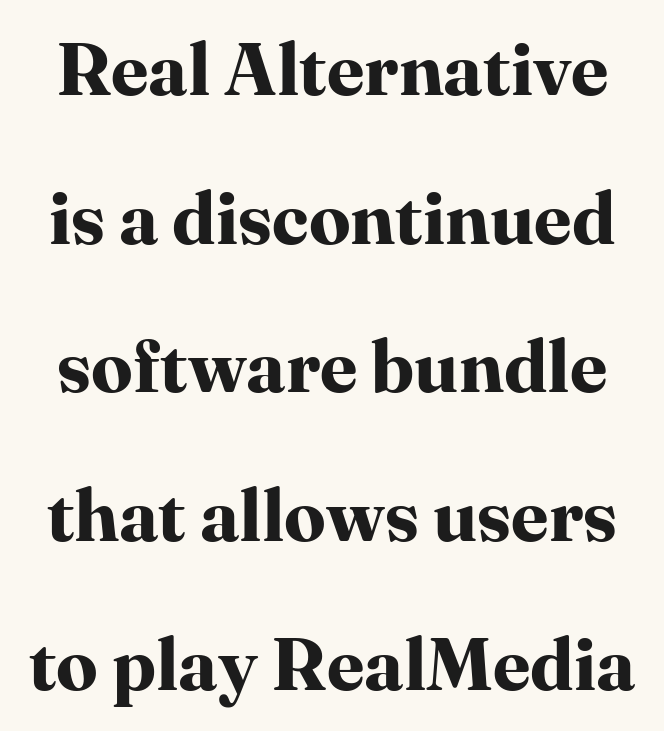
{"serif": "yes", "italic": "no", "bold": "yes", "weight": "bold", "width": "normal", "stroke_contrast": "high", "x_height": "medium", "monospaced": "no", "underline": "no", "line_spacing": "loose", "line_spacing_ratio": 2.01, "letter_spacing": "normal", "letter_spacing_em": 0.0, "glyph_px": 74}
